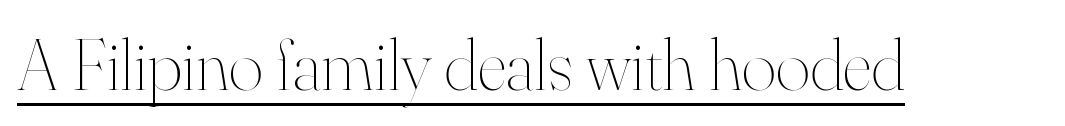
{"italic": "no", "bold": "no", "weight": "thin", "width": "normal", "stroke_contrast": "high", "x_height": "small", "monospaced": "no", "underline": "yes", "letter_spacing": "normal", "letter_spacing_em": 0.0, "glyph_px": 74}
